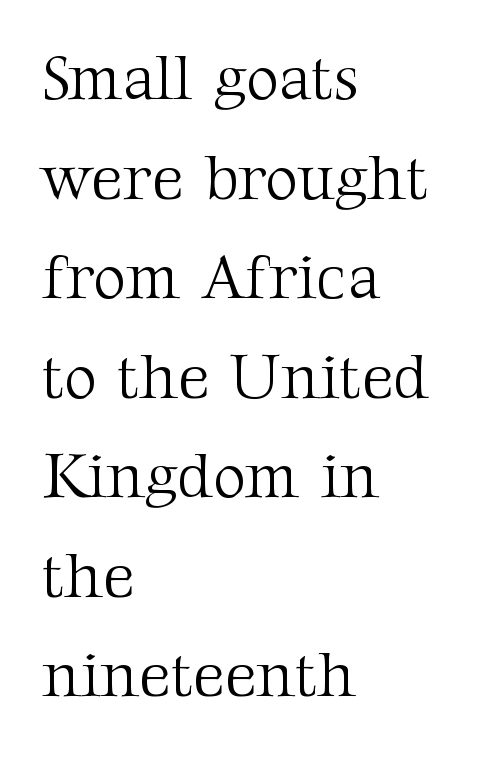
Each row of text sits above clean, open space. Ascenders rise straight up at ninety degrees. Students, observe: this is what conventionally led text looks like. The font sits on the lighter half of the weight spectrum, regular included. Does extra space separate the letters? No, they use regular spacing.
